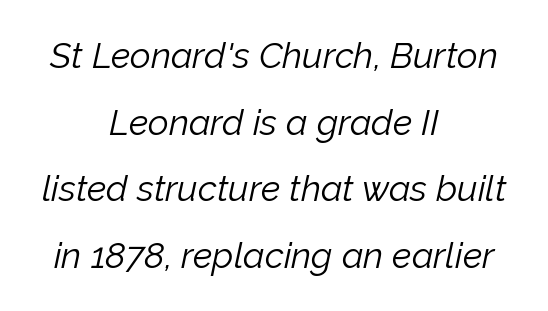
Do the characters align in a grid? No, the font is proportional. Notice how the stems are inclined rather than vertical — that's the hallmark of italics. Spacing between characters is what you'd get straight out of the box. Centered paragraph, ragged on both sides. Stroke mass is kept to a normal reading level or below. This rendering features lettering with no underline.
